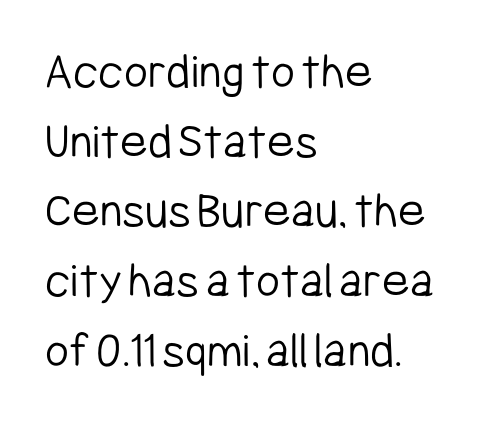
The image shows 52 px light, condensed sans-serif type, upright; set left-aligned, normal line spacing (1.34x), normal letter spacing, not underlined; low stroke contrast and a medium x-height.
